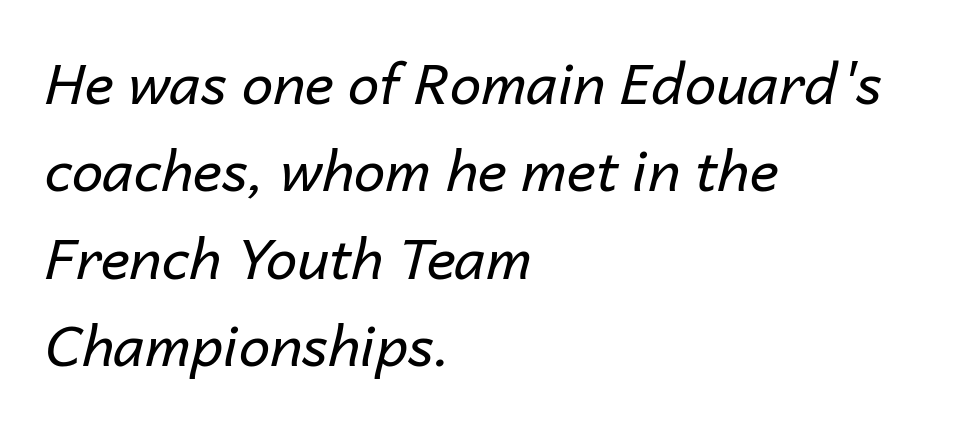
The image shows 56 px regular-weight type, italic (leaning right); set left-aligned, normal line spacing (1.56x), normal letter spacing, not underlined; low stroke contrast and a medium x-height.
